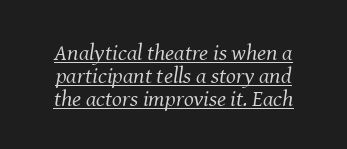
Q: Is the text bold? A: No.
Q: Is the text italic (slanted)? A: Yes, it leans right by about 8 degrees.
Q: Is the text underlined? A: Yes.
Q: Is the spacing between letters normal or unusually wide? A: Normal.
Q: Is the spacing between lines tight, normal or loose? A: Tight.
